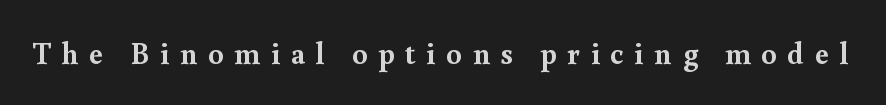
The image shows 31 px semibold serif type, upright; set unusually wide letter spacing (+0.34 em), not underlined; a small x-height.
